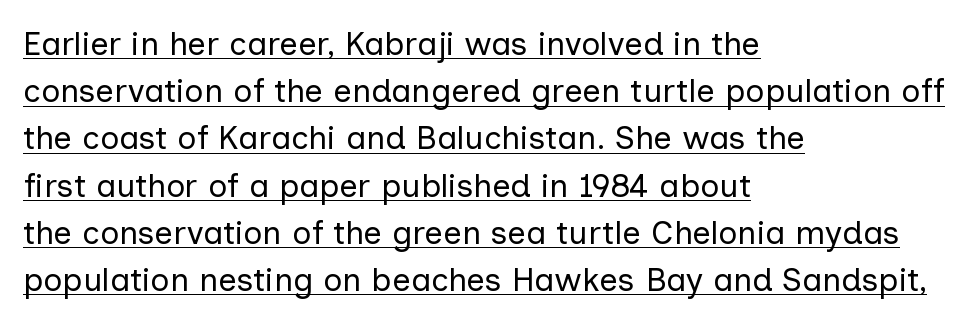
Q: Is the text bold? A: No.
Q: Is the text italic (slanted)? A: No, it is upright.
Q: Is the typeface a serif or a sans-serif typeface? A: Sans-serif.
Q: Is the text underlined? A: Yes.
Q: How is the paragraph aligned? A: Left-aligned.
Q: Is the spacing between letters normal or unusually wide? A: Normal.
Q: Is the spacing between lines tight, normal or loose? A: Normal.
Q: Width (condensed, normal, or wide)? A: Normal.
Q: Stroke contrast? A: Low.
Q: x-height? A: Medium.
Q: Monospaced? A: No.
